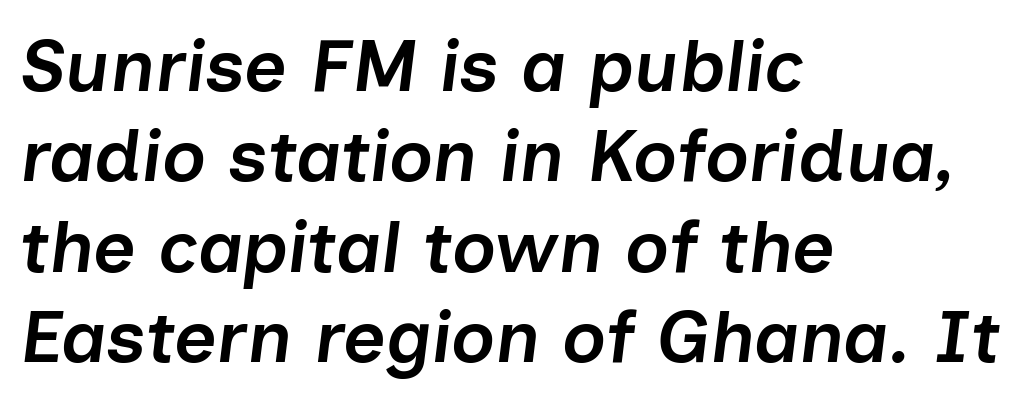
Q: Is the text bold? A: Semi-bold.
Q: Is the text italic (slanted)? A: Yes, it leans right by about 7 degrees.
Q: Is the text underlined? A: No.
Q: How is the paragraph aligned? A: Left-aligned.
Q: Is the spacing between letters normal or unusually wide? A: Normal.
Q: Width (condensed, normal, or wide)? A: Normal.
Q: Stroke contrast? A: Low.
Q: x-height? A: Medium.
Q: Monospaced? A: No.
